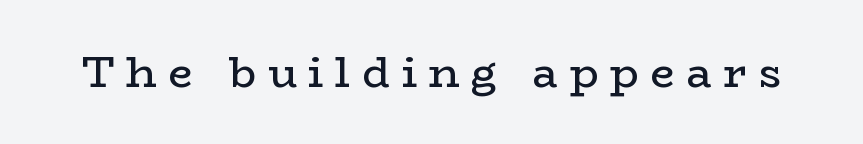
{"serif": "yes", "italic": "no", "bold": "no", "weight": "regular", "width": "wide", "stroke_contrast": "low", "x_height": "medium", "monospaced": "no", "underline": "no", "letter_spacing": "wide", "letter_spacing_em": 0.27, "glyph_px": 43}
